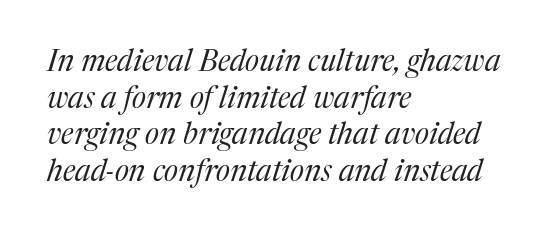
The image shows 30 px regular-weight serif type, italic (leaning right); set left-aligned, line spacing 1.22x, normal letter spacing, not underlined; medium stroke contrast and a medium x-height.
